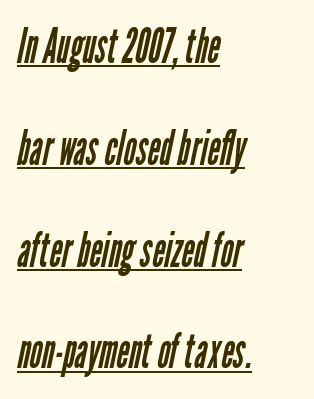
These lines stack with their left ends in a neat column. Here the designer chose a conventional face with non-uniform glyph widths. Honestly, the underline is the first thing you notice here. These lines are composed in type without serifs. The horizontal fit of the characters is conventional and even.
